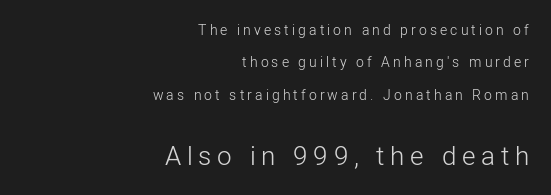
Q: Is the text bold? A: No.
Q: Is the text italic (slanted)? A: No, it is upright.
Q: Is the text underlined? A: No.
Q: How is the paragraph aligned? A: Right-aligned.
Q: Is the spacing between letters normal or unusually wide? A: Unusually wide.
Q: Is the spacing between lines tight, normal or loose? A: Loose.
Q: Which block of text is set in a larger size, the first (top) or the second (bottom)? A: The second (bottom) one.
